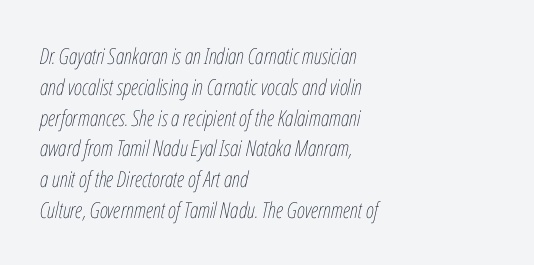
{"italic": "yes", "lean": "right", "slant_degrees": 12, "bold": "no", "underline": "no", "align": "left", "line_spacing": "normal", "line_spacing_ratio": 1.4, "letter_spacing": "normal", "letter_spacing_em": 0.0, "glyph_px": 22}
